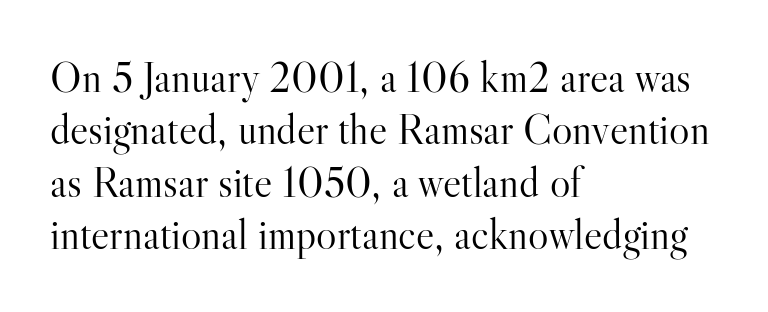
Q: Is the text bold? A: No.
Q: Is the text italic (slanted)? A: No, it is upright.
Q: Is the typeface a serif or a sans-serif typeface? A: Serif.
Q: Is the text underlined? A: No.
Q: How is the paragraph aligned? A: Left-aligned.
Q: Is the spacing between letters normal or unusually wide? A: Normal.
Q: Width (condensed, normal, or wide)? A: Normal.
Q: Stroke contrast? A: High.
Q: x-height? A: Small.
Q: Monospaced? A: No.
